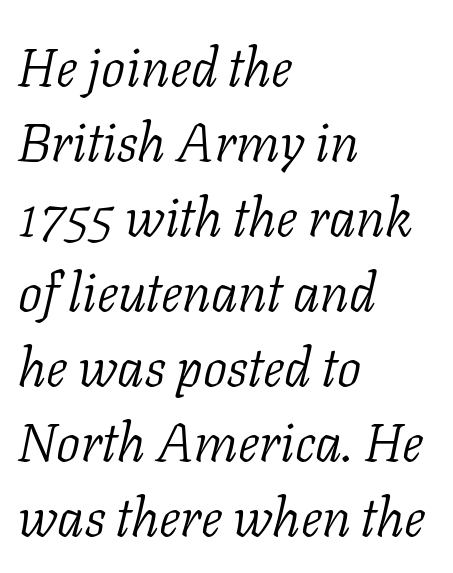
The rendering applies a slant to the glyphs. This rendering employs a face with finishing strokes, i.e., a serif. Notice how descenders clear the ascenders below comfortably — that's standard leading. Stems here are at most as thick as an everyday book face. These lines are rendered in a variable-pitch font. The gap between lines stays unmarked.
